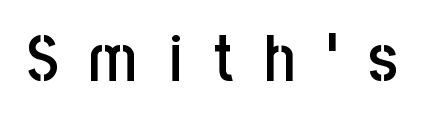
Q: Is the text bold? A: Semi-bold.
Q: Is the text italic (slanted)? A: No, it is upright.
Q: Is the typeface a serif or a sans-serif typeface? A: Sans-serif.
Q: Is the text underlined? A: No.
Q: Is the spacing between letters normal or unusually wide? A: Unusually wide.
Q: Width (condensed, normal, or wide)? A: Condensed.
Q: Stroke contrast? A: Low.
Q: x-height? A: Large.
Q: Monospaced? A: No.
